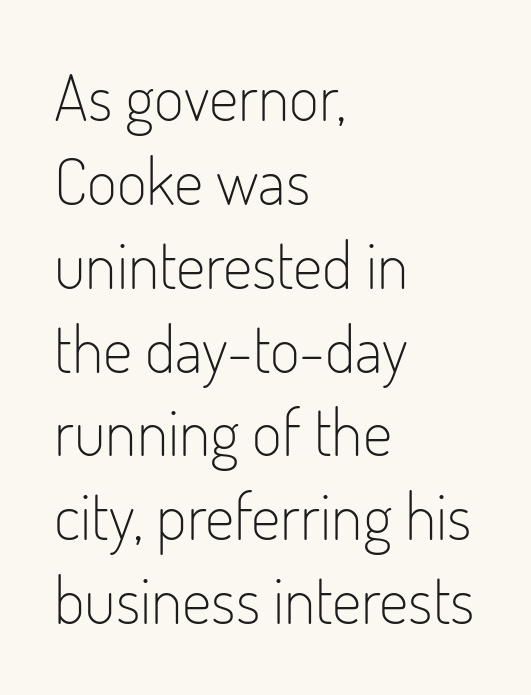
Just letters on the line, the space beneath them empty. The characters display no serif detailing; their extremities are plain. The passage shown stacks its lines at a standard gap. Typeset ragged right — the left edge is the straight one. Upright lettering throughout.
